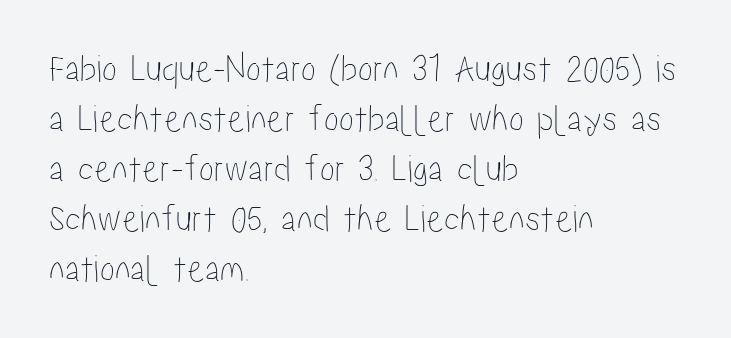
{"italic": "no", "width": "condensed", "stroke_contrast": "low", "x_height": "medium", "monospaced": "no", "underline": "no", "align": "left", "line_spacing": "normal", "line_spacing_ratio": 1.25, "letter_spacing": "normal", "letter_spacing_em": 0.0, "glyph_px": 40}
